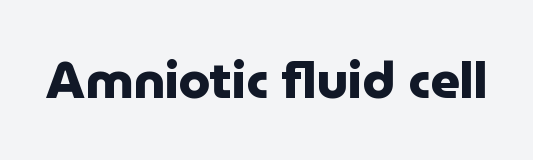
The image shows 51 px heavy sans-serif type, upright; set normal letter spacing, not underlined; low stroke contrast and a medium x-height.
